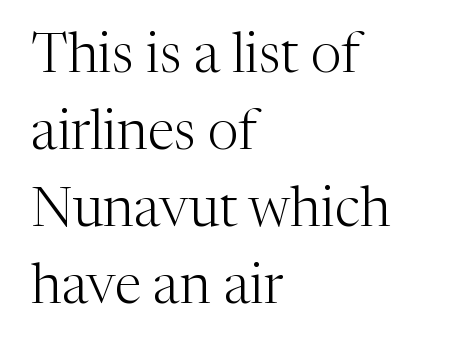
{"serif": "yes", "italic": "no", "bold": "no", "weight": "light", "width": "normal", "stroke_contrast": "medium", "x_height": "medium", "monospaced": "no", "underline": "no", "align": "left", "line_spacing": "normal", "line_spacing_ratio": 1.4, "letter_spacing": "normal", "letter_spacing_em": 0.0, "glyph_px": 55}
